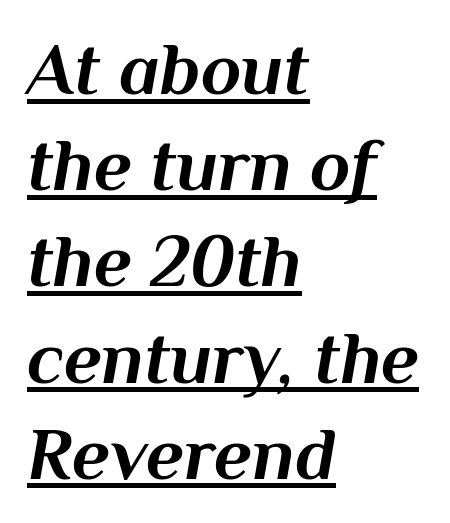
Q: Is the text bold? A: Yes.
Q: Is the text italic (slanted)? A: Yes, it leans right by about 10 degrees.
Q: Is the text underlined? A: Yes.
Q: How is the paragraph aligned? A: Left-aligned.
Q: Is the spacing between letters normal or unusually wide? A: Normal.
Q: Is the spacing between lines tight, normal or loose? A: Normal.
Q: Width (condensed, normal, or wide)? A: Normal.
Q: Stroke contrast? A: Medium.
Q: x-height? A: Medium.
Q: Monospaced? A: No.
